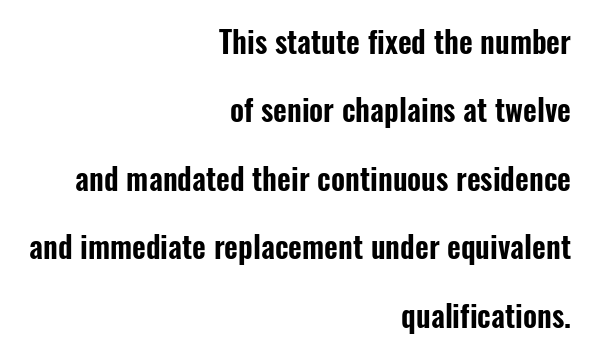
Q: Is the text italic (slanted)? A: No, it is upright.
Q: Is the typeface a serif or a sans-serif typeface? A: Sans-serif.
Q: Is the text underlined? A: No.
Q: How is the paragraph aligned? A: Right-aligned.
Q: Is the spacing between letters normal or unusually wide? A: Normal.
Q: Is the spacing between lines tight, normal or loose? A: Loose.
Q: Width (condensed, normal, or wide)? A: Condensed.
Q: Stroke contrast? A: Low.
Q: x-height? A: Medium.
Q: Monospaced? A: No.
